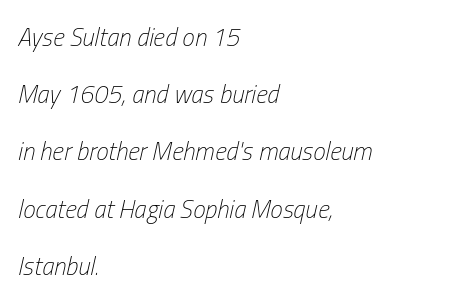
{"italic": "yes", "lean": "right", "slant_degrees": 13, "bold": "no", "underline": "no", "align": "left", "line_spacing": "loose", "line_spacing_ratio": 2.29, "letter_spacing": "normal", "letter_spacing_em": 0.0, "glyph_px": 25}
